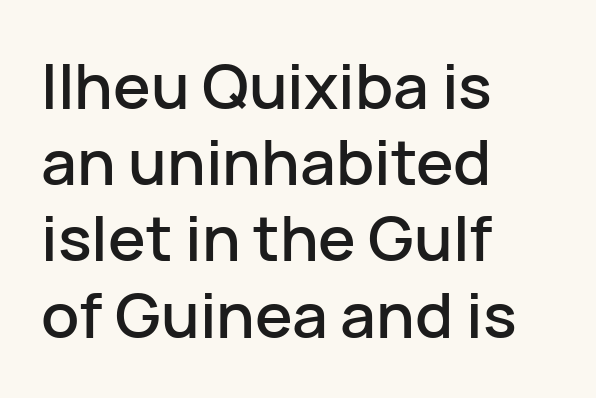
Decoration check: the copy has no underline. The face used here is proportionally spaced, like ordinary book or web type. The line texture is even and compact thanks to regular tracking. Notice how the passage keeps a crisp vertical edge on the left only.
